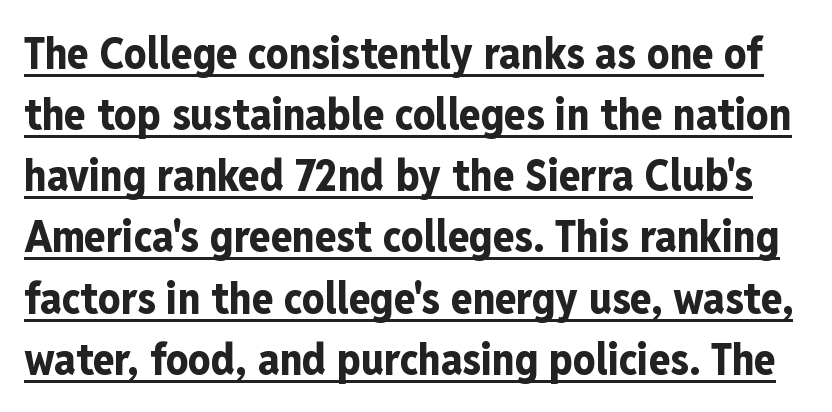
{"serif": "no", "italic": "no", "bold": "yes", "weight": "bold", "width": "condensed", "stroke_contrast": "low", "x_height": "medium", "monospaced": "no", "underline": "yes", "line_spacing": "normal", "line_spacing_ratio": 1.39, "letter_spacing": "normal", "letter_spacing_em": 0.0, "glyph_px": 44}
